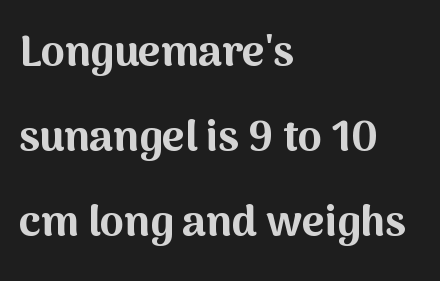
Q: Is the text bold? A: Yes.
Q: Is the text italic (slanted)? A: No, it is upright.
Q: Is the typeface a serif or a sans-serif typeface? A: Sans-serif.
Q: Is the text underlined? A: No.
Q: How is the paragraph aligned? A: Left-aligned.
Q: Is the spacing between letters normal or unusually wide? A: Normal.
Q: Is the spacing between lines tight, normal or loose? A: Loose.
Q: Width (condensed, normal, or wide)? A: Normal.
Q: Stroke contrast? A: Medium.
Q: x-height? A: Medium.
Q: Monospaced? A: No.
